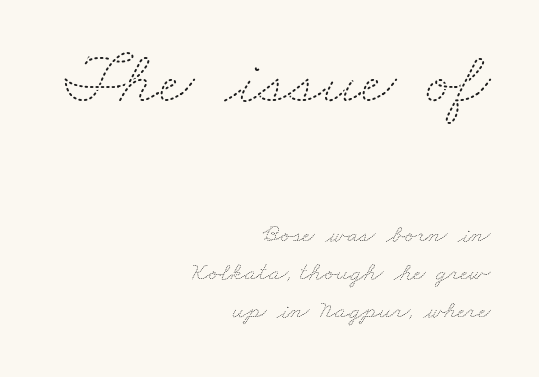
{"bold": "no", "weight": "thin", "width": "wide", "stroke_contrast": "medium", "x_height": "small", "monospaced": "no", "underline": "no", "align": "right", "line_spacing": "normal", "line_spacing_ratio": 1.47, "letter_spacing": "normal", "letter_spacing_em": 0.0, "larger_block": "first", "size_ratio": 2.96, "glyph_px": 77}
